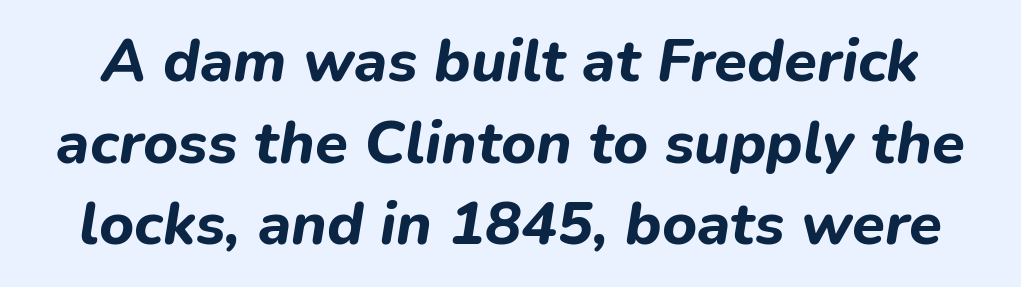
The image shows 60 px bold type, italic (leaning right); set normal line spacing (1.36x), normal letter spacing, not underlined; low stroke contrast and a medium x-height.
